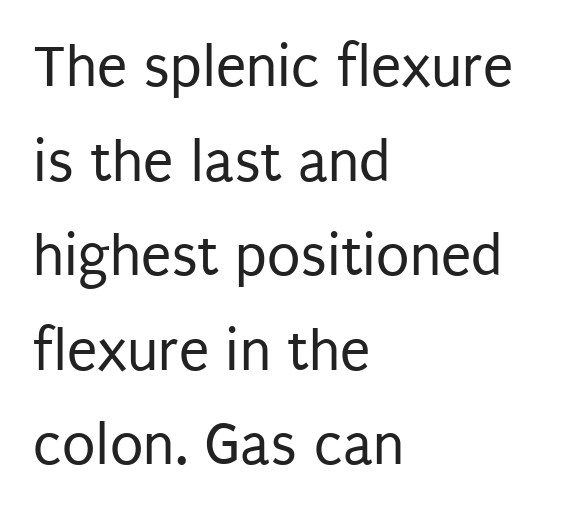
The image shows 61 px regular-weight, condensed sans-serif type, upright; set left-aligned, normal line spacing (1.55x), normal letter spacing, not underlined; low stroke contrast and a large x-height.
